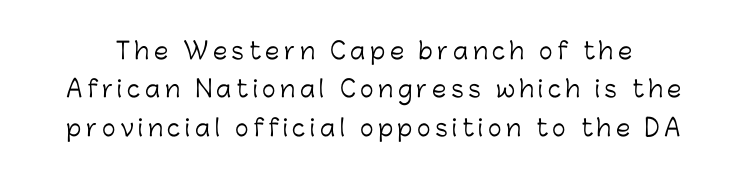
The image shows 23 px text type, upright; set normal line spacing (1.67x), unusually wide letter spacing (+0.2 em), not underlined.
